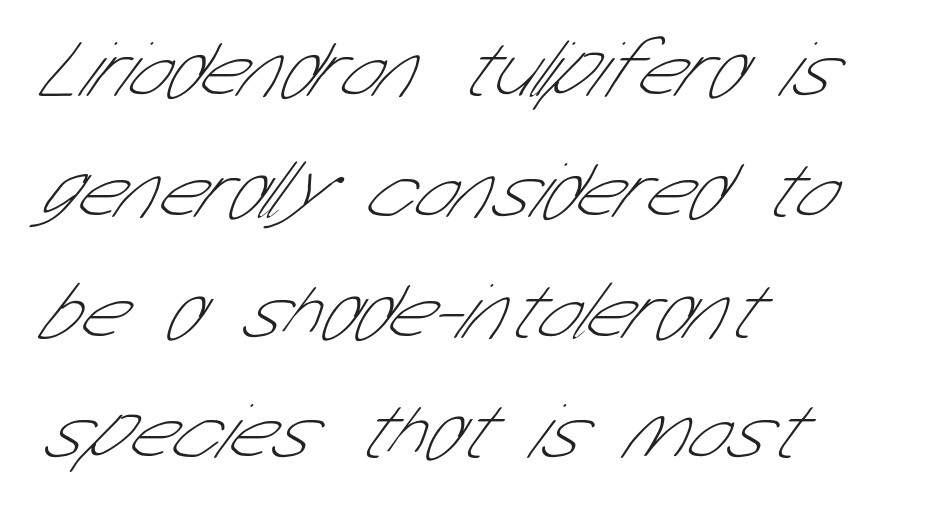
{"serif": "no", "bold": "no", "weight": "thin", "width": "condensed", "stroke_contrast": "low", "x_height": "medium", "monospaced": "no", "underline": "no", "align": "left", "line_spacing": "normal", "line_spacing_ratio": 1.51, "letter_spacing": "normal", "letter_spacing_em": 0.0, "glyph_px": 80}
